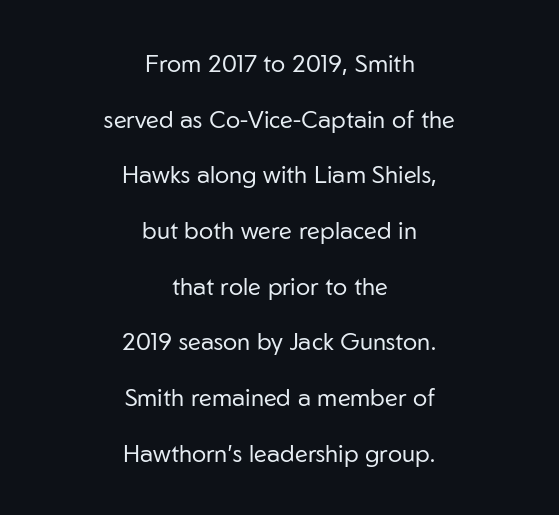
{"italic": "no", "bold": "no", "underline": "no", "align": "center", "line_spacing": "loose", "line_spacing_ratio": 2.32, "letter_spacing": "normal", "letter_spacing_em": 0.0, "glyph_px": 24}
